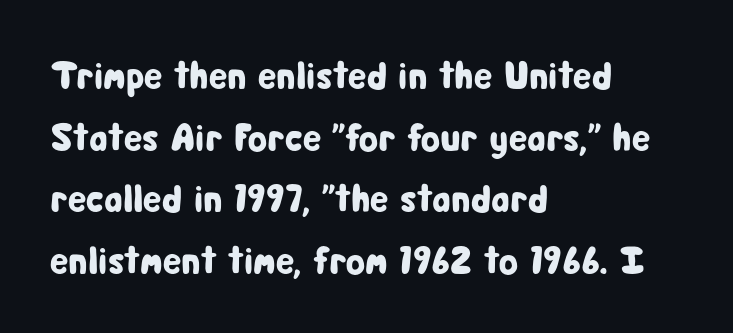
{"serif": "no", "italic": "no", "width": "condensed", "stroke_contrast": "low", "x_height": "medium", "monospaced": "no", "underline": "no", "align": "left", "line_spacing": "normal", "line_spacing_ratio": 1.58, "letter_spacing": "normal", "letter_spacing_em": 0.0, "glyph_px": 39}
